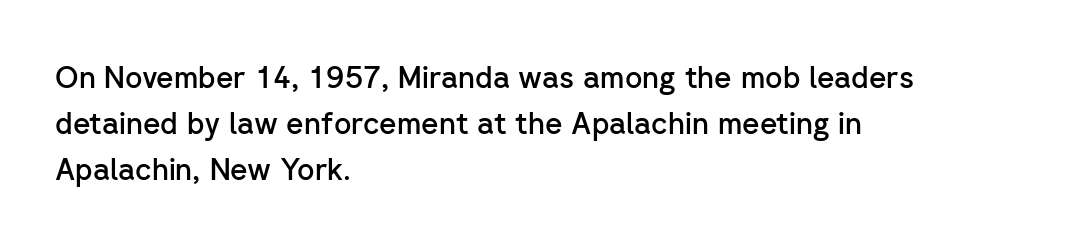
Type without underlining. One-word summary of the alignment: left. Style check: upright. Typographic density is moderately raised because the face is semibold. Regarding leading, the lines here are spaced in the standard way. Spacing verdict: proportional, widths tailored to each character.
